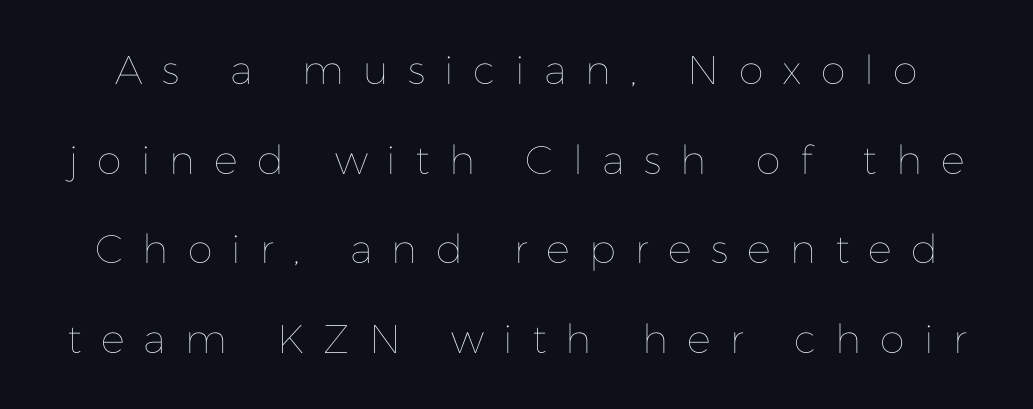
The image shows 40 px thin type, upright; set loose line spacing (2.24x), unusually wide letter spacing (+0.48 em), not underlined; low stroke contrast and a medium x-height.
